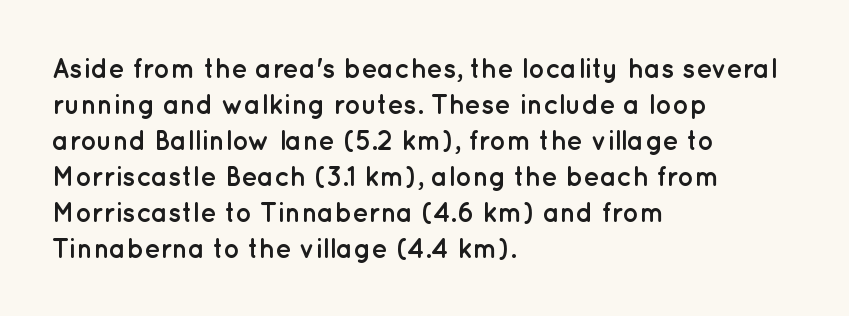
The image shows 27 px bold type, upright; set left-aligned, normal line spacing (1.33x), normal letter spacing, not underlined.
